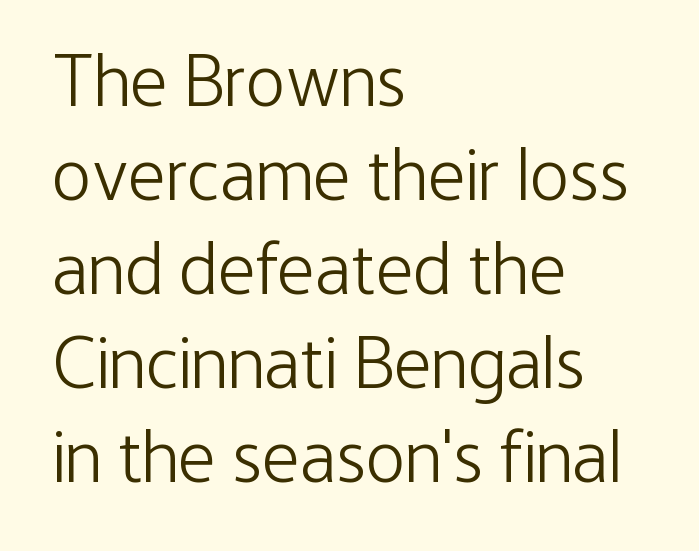
Q: Is the text bold? A: No.
Q: Is the text italic (slanted)? A: No, it is upright.
Q: Is the typeface a serif or a sans-serif typeface? A: Sans-serif.
Q: Is the text underlined? A: No.
Q: How is the paragraph aligned? A: Left-aligned.
Q: Is the spacing between letters normal or unusually wide? A: Normal.
Q: Is the spacing between lines tight, normal or loose? A: Normal.
Q: Width (condensed, normal, or wide)? A: Condensed.
Q: Stroke contrast? A: Low.
Q: x-height? A: Medium.
Q: Monospaced? A: No.
